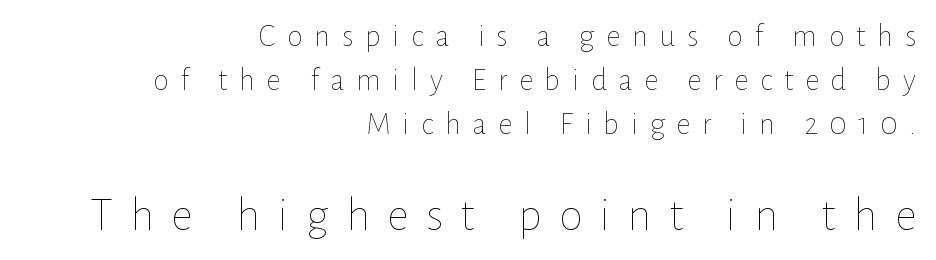
The image shows 48 px thin type, upright; set right-aligned, normal line spacing (1.38x), unusually wide letter spacing (+0.36 em), not underlined; the second (bottom) block is 1.5x larger; low stroke contrast and a medium x-height.
